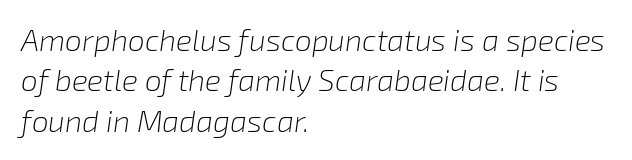
The image shows 30 px light type, italic (leaning right); set left-aligned, normal line spacing (1.35x), normal letter spacing, not underlined; low stroke contrast and a medium x-height.
